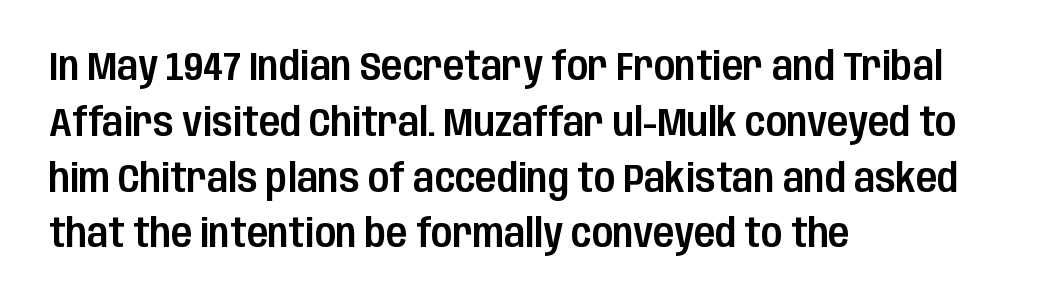
{"serif": "no", "italic": "no", "width": "condensed", "stroke_contrast": "low", "x_height": "large", "monospaced": "no", "underline": "no", "align": "left", "line_spacing": "normal", "line_spacing_ratio": 1.43, "letter_spacing": "normal", "letter_spacing_em": 0.0, "glyph_px": 39}
